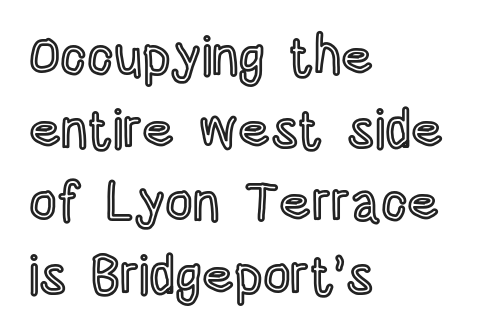
The image shows 54 px condensed type, upright; set left-aligned, normal line spacing (1.35x), normal letter spacing, not underlined; a large x-height.
